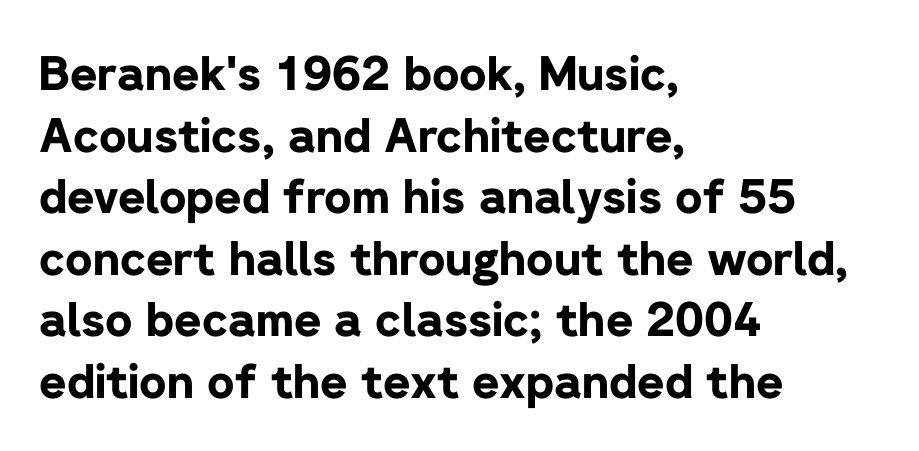
Q: Is the text bold? A: Yes.
Q: Is the text italic (slanted)? A: No, it is upright.
Q: Is the typeface a serif or a sans-serif typeface? A: Sans-serif.
Q: Is the text underlined? A: No.
Q: How is the paragraph aligned? A: Left-aligned.
Q: Is the spacing between letters normal or unusually wide? A: Normal.
Q: Is the spacing between lines tight, normal or loose? A: Normal.
Q: Width (condensed, normal, or wide)? A: Normal.
Q: Stroke contrast? A: Low.
Q: x-height? A: Medium.
Q: Monospaced? A: No.
